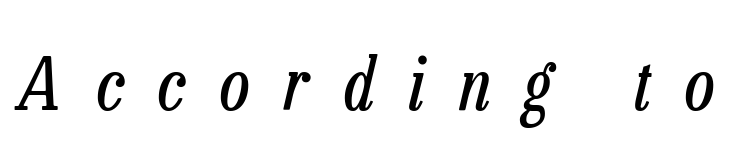
Q: Is the text bold? A: No.
Q: Is the text italic (slanted)? A: Yes, it leans right by about 13 degrees.
Q: Is the text underlined? A: No.
Q: Is the spacing between letters normal or unusually wide? A: Unusually wide.
Q: Width (condensed, normal, or wide)? A: Condensed.
Q: Stroke contrast? A: Low.
Q: x-height? A: Medium.
Q: Monospaced? A: No.
